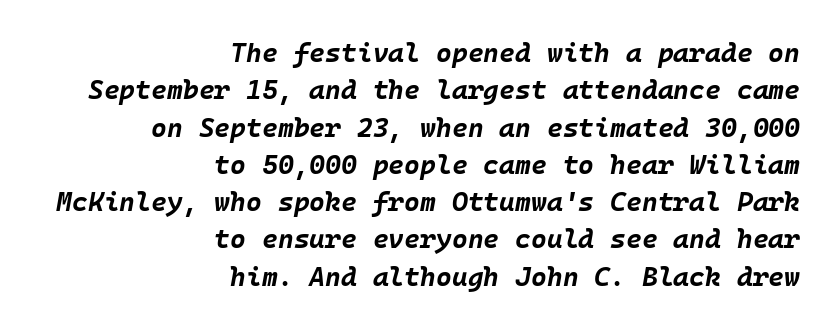
Q: Is the text bold? A: Yes.
Q: Is the text italic (slanted)? A: Yes, it leans right by about 10 degrees.
Q: Is the text underlined? A: No.
Q: How is the paragraph aligned? A: Right-aligned.
Q: Is the spacing between letters normal or unusually wide? A: Normal.
Q: Is the spacing between lines tight, normal or loose? A: Normal.
